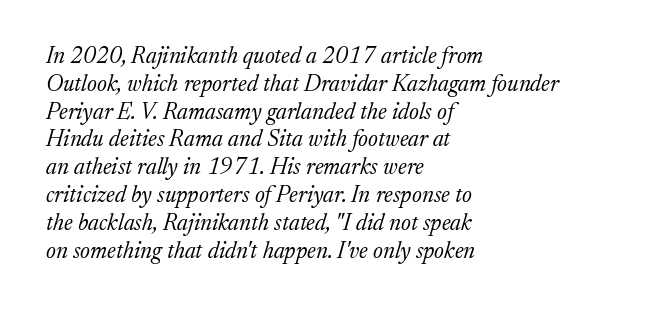
What stands out about the letter spacing? Nothing — it is the standard amount. Compared with ordinary roman type, these characters are visibly tilted. Vertical stems look standard width or narrower in stroke. Words float on clear page, feet unadorned. The typesetter chose a ragged-right arrangement here.
